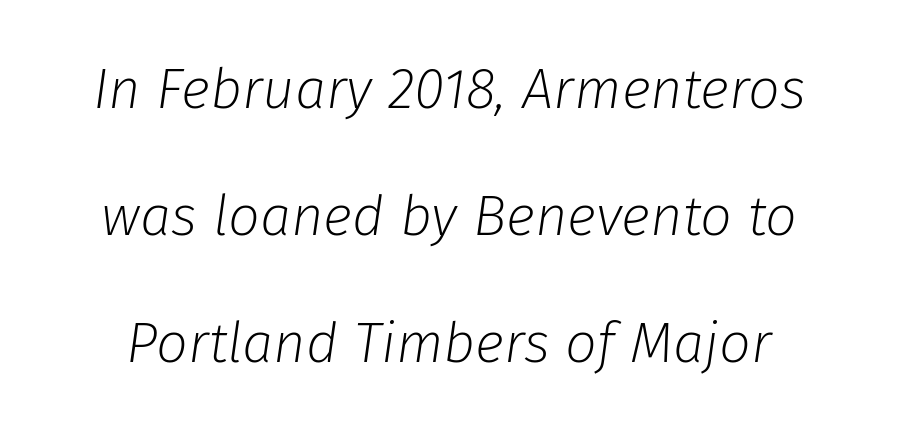
Nothing heavy about these letters — not bold at all. Is there much room between lines? Yes — plenty of vertical air separates them. Descender tails drop into unmarked territory. The passage shown has conventional tracking throughout.
